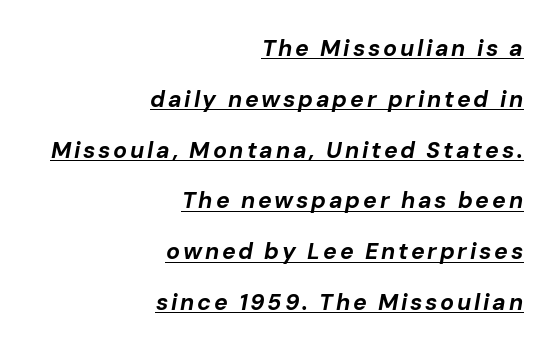
{"italic": "yes", "lean": "right", "slant_degrees": 10, "bold": "yes", "underline": "yes", "align": "right", "line_spacing": "loose", "line_spacing_ratio": 2.21, "glyph_px": 23}
